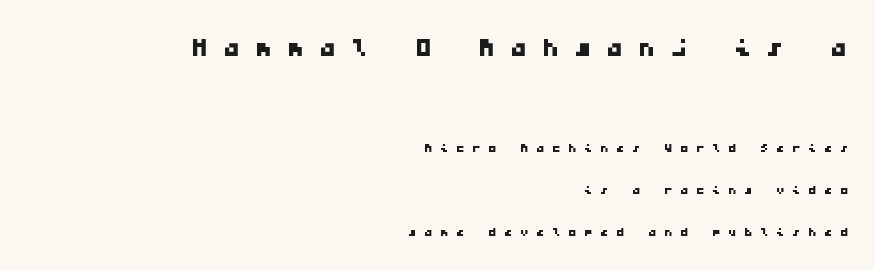
{"serif": "no", "width": "wide", "stroke_contrast": "low", "x_height": "medium", "monospaced": "yes", "underline": "no", "align": "right", "line_spacing": "loose", "line_spacing_ratio": 2.47, "letter_spacing": "wide", "letter_spacing_em": 0.44, "larger_block": "first", "size_ratio": 2.0, "glyph_px": 34}
